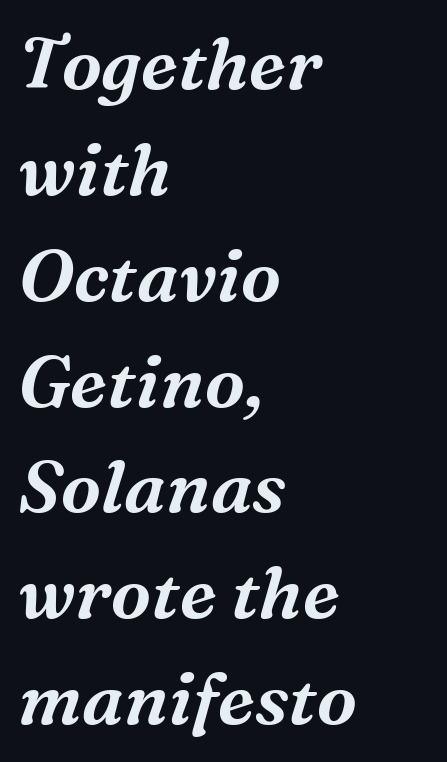
The baseline area is clear. Left-aligned paragraph, ragged on the right. Would a proofreader flag this as italicized? Yes. Does extra space separate the letters? No, they use regular spacing.
